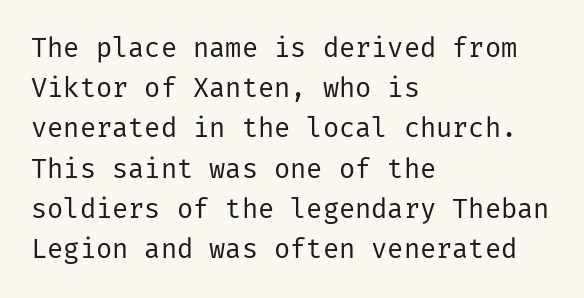
The paragraph shown leans on its left margin. Has an underline been added? It has not. The font's upright variant was chosen for this text. The cut favours lightness, reaching ordinary text weight at its darkest.
